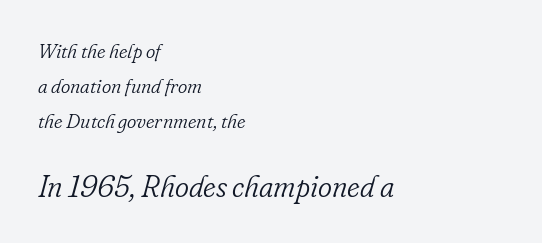
The image shows 30 px light serif type, italic (leaning right); set left-aligned, line spacing 1.75x, normal letter spacing, not underlined; the second (bottom) block is 1.5x larger; low stroke contrast and a small x-height.
